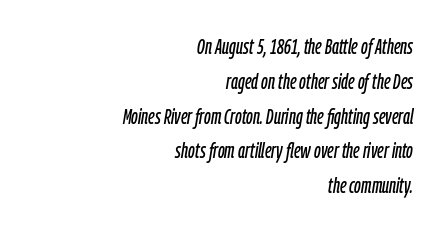
Q: Is the text italic (slanted)? A: Yes, it leans right by about 9 degrees.
Q: Is the text underlined? A: No.
Q: How is the paragraph aligned? A: Right-aligned.
Q: Is the spacing between letters normal or unusually wide? A: Normal.
Q: Is the spacing between lines tight, normal or loose? A: Normal.
